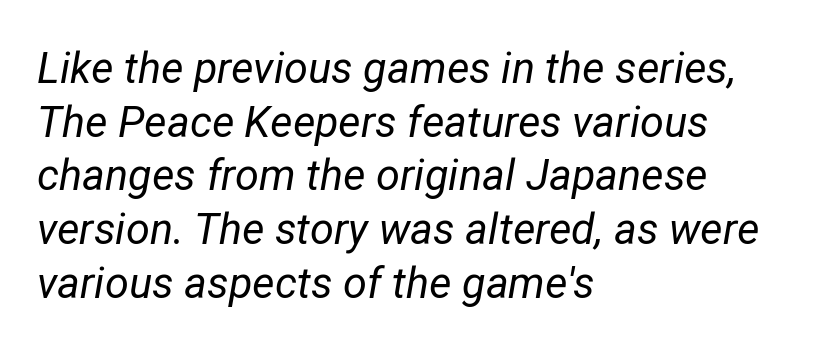
{"italic": "yes", "lean": "right", "slant_degrees": 12, "bold": "no", "weight": "regular", "width": "normal", "stroke_contrast": "low", "x_height": "medium", "monospaced": "no", "underline": "no", "align": "left", "line_spacing": "normal", "line_spacing_ratio": 1.25, "letter_spacing": "normal", "letter_spacing_em": 0.0, "glyph_px": 43}
